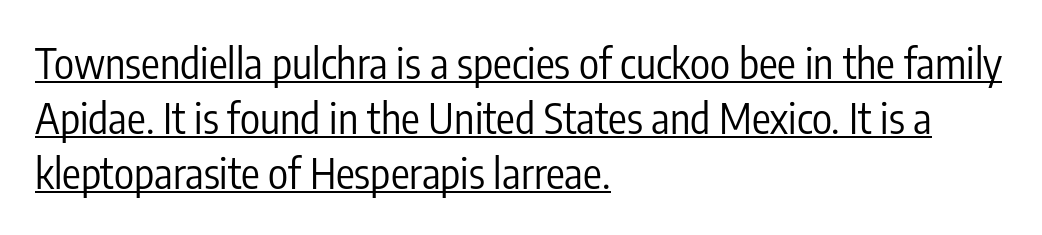
{"serif": "no", "italic": "no", "bold": "no", "weight": "regular", "width": "condensed", "stroke_contrast": "low", "x_height": "medium", "monospaced": "no", "underline": "yes", "align": "left", "line_spacing": "normal", "line_spacing_ratio": 1.31, "letter_spacing": "normal", "letter_spacing_em": 0.0, "glyph_px": 42}
